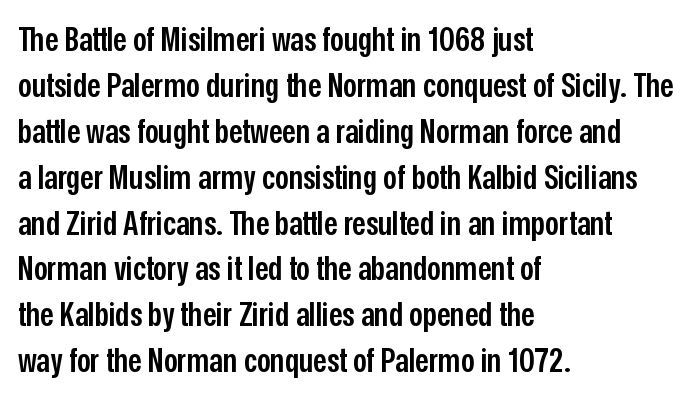
Q: Is the text bold? A: Semi-bold.
Q: Is the text italic (slanted)? A: No, it is upright.
Q: Is the typeface a serif or a sans-serif typeface? A: Sans-serif.
Q: Is the text underlined? A: No.
Q: How is the paragraph aligned? A: Left-aligned.
Q: Is the spacing between letters normal or unusually wide? A: Normal.
Q: Is the spacing between lines tight, normal or loose? A: Normal.
Q: Width (condensed, normal, or wide)? A: Condensed.
Q: Stroke contrast? A: Low.
Q: x-height? A: Medium.
Q: Monospaced? A: No.
